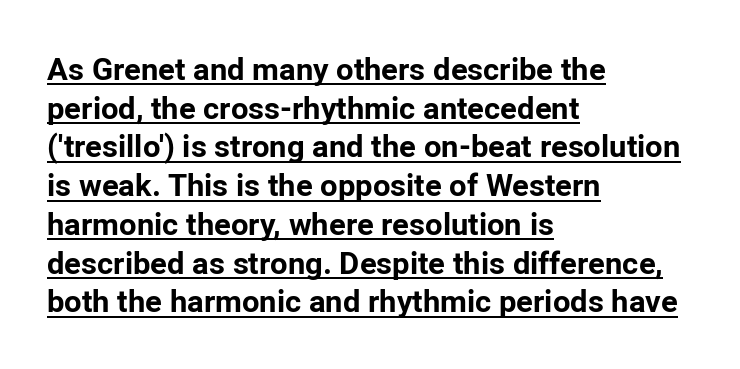
The image shows 31 px bold sans-serif type, upright; set left-aligned, normal line spacing (1.25x), normal letter spacing, underlined; low stroke contrast and a medium x-height.
